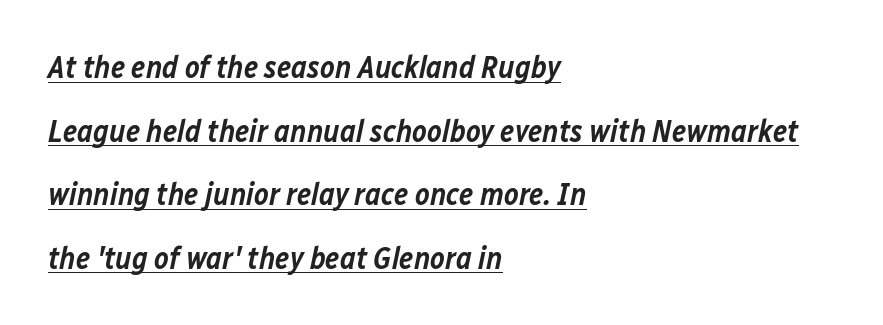
Q: Is the text bold? A: Semi-bold.
Q: Is the text italic (slanted)? A: Yes, it leans right by about 12 degrees.
Q: Is the text underlined? A: Yes.
Q: How is the paragraph aligned? A: Left-aligned.
Q: Is the spacing between letters normal or unusually wide? A: Normal.
Q: Is the spacing between lines tight, normal or loose? A: Loose.
Q: Width (condensed, normal, or wide)? A: Normal.
Q: Stroke contrast? A: Low.
Q: x-height? A: Medium.
Q: Monospaced? A: No.
